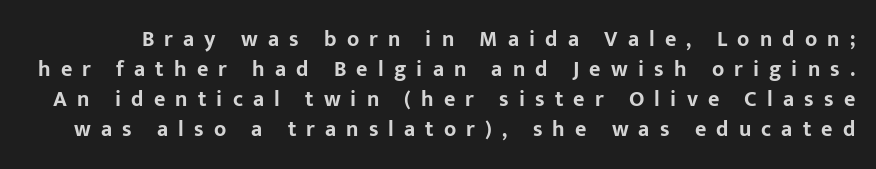
Tall strokes in this sample are plumb rather than angled. Regarding leading, the lines here are spaced in the standard way. Summary of weight: heavy, a full bold. The strip under each line holds only bare page.
